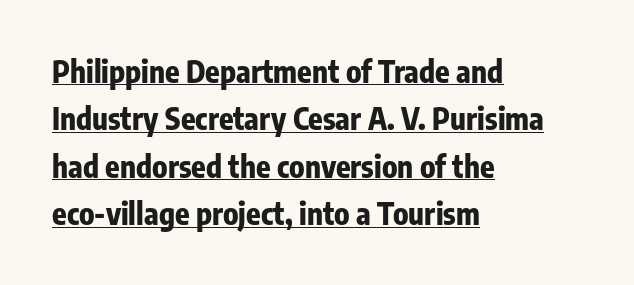
{"serif": "no", "italic": "no", "bold": "yes", "weight": "bold", "width": "condensed", "stroke_contrast": "low", "x_height": "medium", "monospaced": "no", "underline": "yes", "align": "left", "line_spacing": "normal", "line_spacing_ratio": 1.58, "letter_spacing": "normal", "letter_spacing_em": 0.0, "glyph_px": 30}
